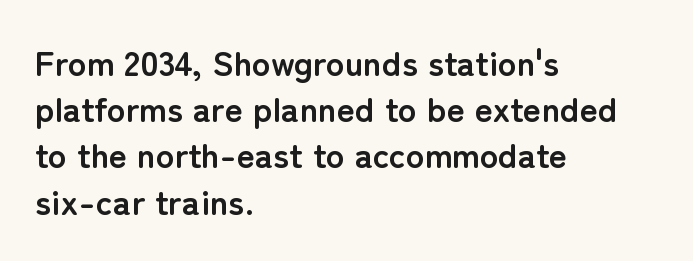
The image shows 35 px semibold sans-serif type, upright; set left-aligned, normal line spacing (1.32x), normal letter spacing, not underlined; low stroke contrast and a medium x-height.
